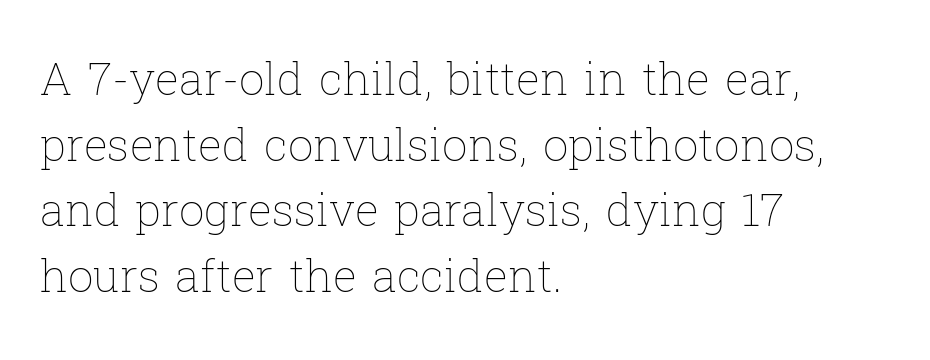
The image shows 45 px thin type, upright; set left-aligned, normal line spacing (1.46x), normal letter spacing, not underlined; low stroke contrast and a medium x-height.
